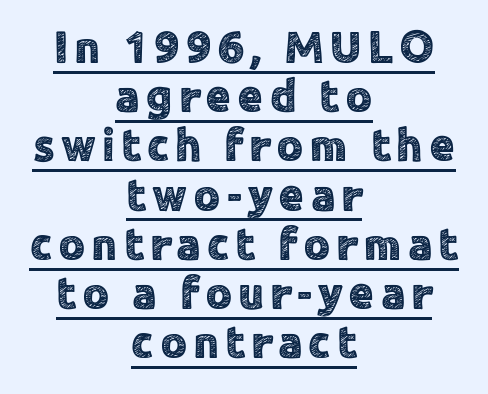
{"serif": "no", "italic": "no", "width": "normal", "x_height": "medium", "monospaced": "no", "underline": "yes", "align": "center", "line_spacing": "tight", "line_spacing_ratio": 1.07, "glyph_px": 46}
